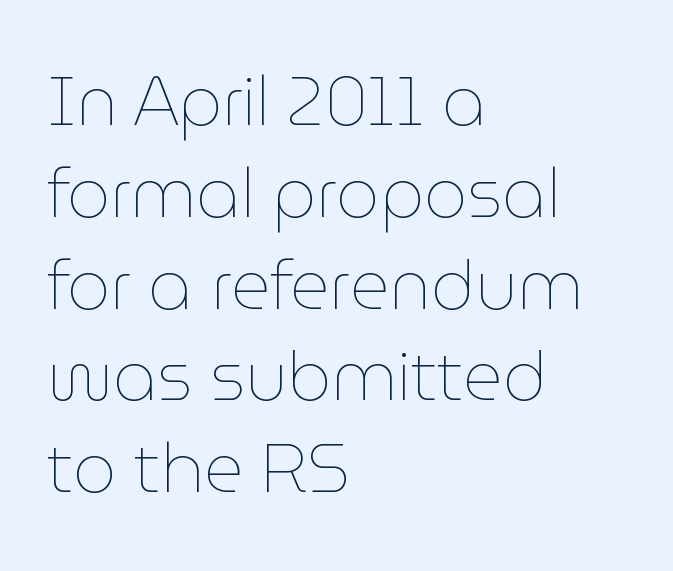
Q: Is the text bold? A: No.
Q: Is the text italic (slanted)? A: No, it is upright.
Q: Is the text underlined? A: No.
Q: How is the paragraph aligned? A: Left-aligned.
Q: Is the spacing between letters normal or unusually wide? A: Normal.
Q: Is the spacing between lines tight, normal or loose? A: Normal.
Q: Width (condensed, normal, or wide)? A: Normal.
Q: Stroke contrast? A: Low.
Q: x-height? A: Medium.
Q: Monospaced? A: No.
